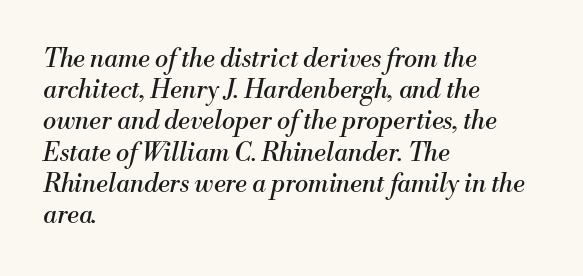
Q: Is the text bold? A: No.
Q: Is the text italic (slanted)? A: Yes, it leans right by about 13 degrees.
Q: Is the text underlined? A: No.
Q: How is the paragraph aligned? A: Left-aligned.
Q: Is the spacing between letters normal or unusually wide? A: Normal.
Q: Is the spacing between lines tight, normal or loose? A: Normal.
